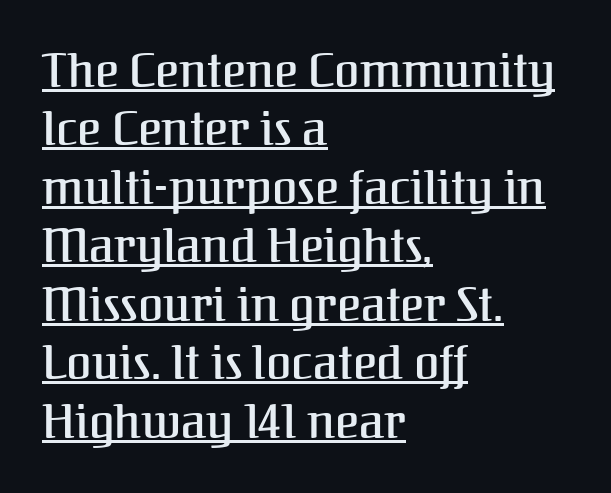
A typesetter would call this zero additional tracking. Line starts are locked; line ends wander. Note the varied advance widths — an 'i' is clearly narrower than an 'm'. Looks like someone drew a line under every word here. This block has exactly the height ordinary leading produces.
